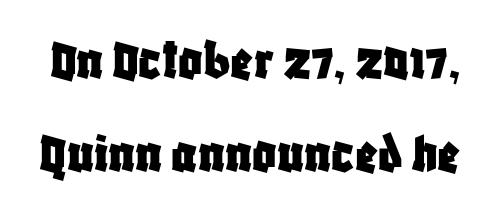
Q: Is the text italic (slanted)? A: No, it is upright.
Q: Is the typeface a serif or a sans-serif typeface? A: Sans-serif.
Q: Is the text underlined? A: No.
Q: Is the spacing between letters normal or unusually wide? A: Normal.
Q: Is the spacing between lines tight, normal or loose? A: Normal.
Q: Width (condensed, normal, or wide)? A: Condensed.
Q: Stroke contrast? A: Low.
Q: x-height? A: Large.
Q: Monospaced? A: No.
